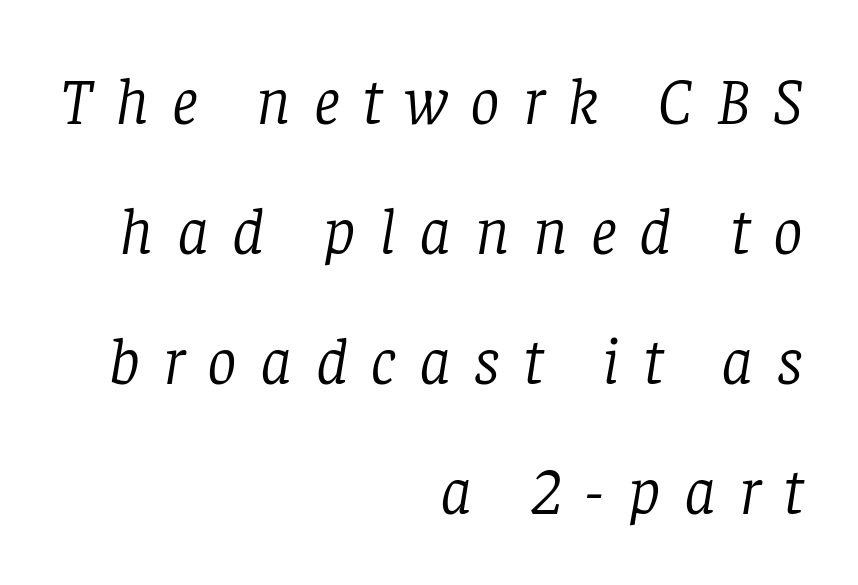
The passage shown is typed in a proportional face where columns would drift. A light-to-regular cut is what we see here. Underlining? Definitely not there. Is the block centered? No — it sits flush against the right margin. The designer dialed line spacing up above the default.
